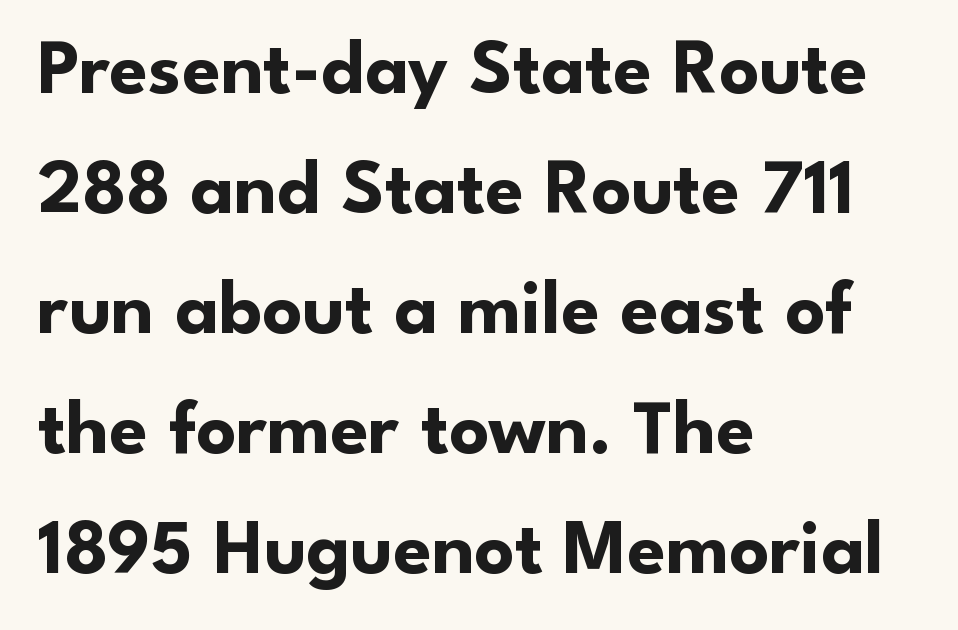
Tracking value appears to be zero — textbook default spacing. Is the block centered? No — it sits flush against the left margin. Character widths vary here, with narrow letters taking less room than wide ones. In terms of letterform style, serifs are entirely absent.
